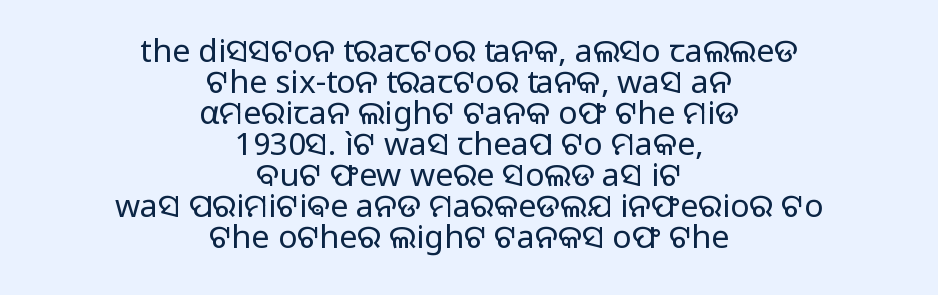
Q: Is the text bold? A: No.
Q: Is the text italic (slanted)? A: No, it is upright.
Q: Is the typeface a serif or a sans-serif typeface? A: Sans-serif.
Q: Is the text underlined? A: No.
Q: How is the paragraph aligned? A: Centered.
Q: Is the spacing between letters normal or unusually wide? A: Normal.
Q: Is the spacing between lines tight, normal or loose? A: Tight.
Q: Width (condensed, normal, or wide)? A: Normal.
Q: Stroke contrast? A: Low.
Q: x-height? A: Medium.
Q: Monospaced? A: No.
